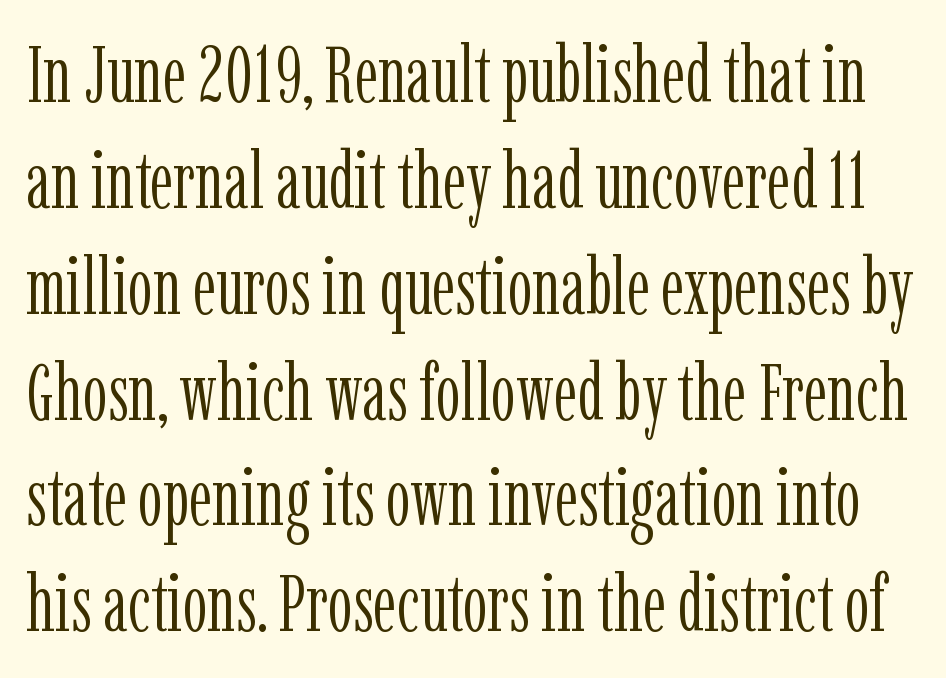
The rendering uses a moderate line-height, typical for paragraphs. Here the glyphs are tracked normally, forming tight word shapes. Spacing verdict: proportional, widths tailored to each character. The text was rendered using a seriffed face with decorative stroke endings. The baseline area is clear. It's the straight-up-and-down kind of type.
